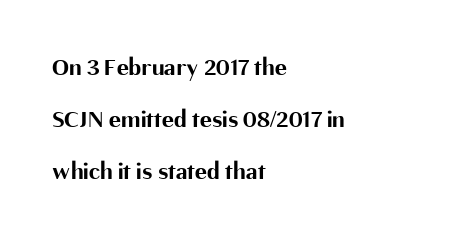
{"italic": "no", "bold": "yes", "underline": "no", "align": "left", "line_spacing": "loose", "line_spacing_ratio": 2.08, "letter_spacing": "normal", "letter_spacing_em": 0.0, "glyph_px": 25}
